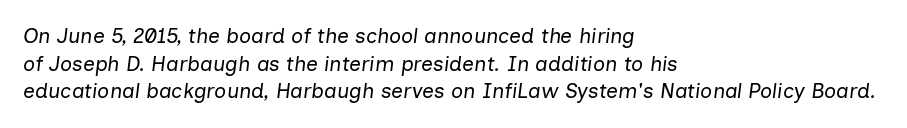
{"italic": "yes", "lean": "right", "slant_degrees": 7, "bold": "no", "underline": "no", "align": "left", "line_spacing": "normal", "line_spacing_ratio": 1.31, "letter_spacing": "normal", "letter_spacing_em": 0.0, "glyph_px": 21}
